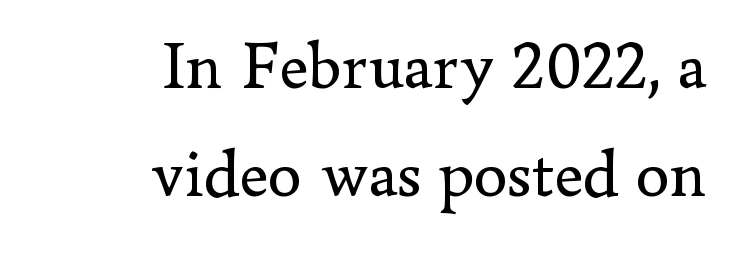
Q: Is the text bold? A: No.
Q: Is the text italic (slanted)? A: No, it is upright.
Q: Is the typeface a serif or a sans-serif typeface? A: Serif.
Q: Is the text underlined? A: No.
Q: How is the paragraph aligned? A: Right-aligned.
Q: Is the spacing between letters normal or unusually wide? A: Normal.
Q: Is the spacing between lines tight, normal or loose? A: Normal.
Q: Width (condensed, normal, or wide)? A: Normal.
Q: Stroke contrast? A: Low.
Q: x-height? A: Small.
Q: Monospaced? A: No.
